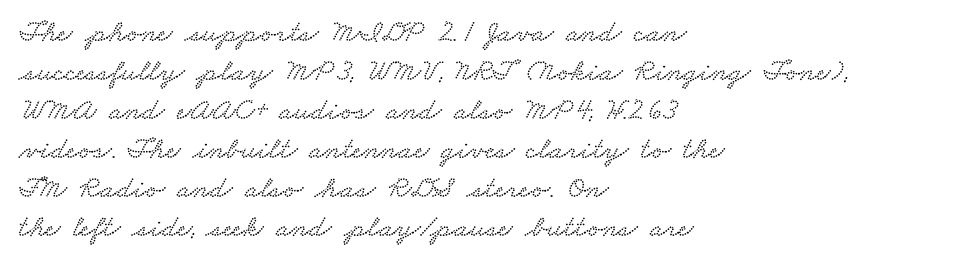
{"serif": "yes", "width": "wide", "stroke_contrast": "low", "x_height": "small", "monospaced": "no", "underline": "no", "align": "left", "line_spacing": "normal", "line_spacing_ratio": 1.26, "letter_spacing": "normal", "letter_spacing_em": 0.0, "glyph_px": 31}
